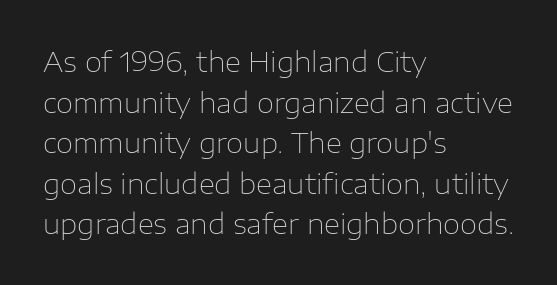
The baseline area is clear. Successive baselines arrive at the customary interval. Tracking value appears to be zero — textbook default spacing. Ink coverage per letter is moderate at most. Upright lettering throughout. The passage is arranged the way most books set body copy — flush left.
